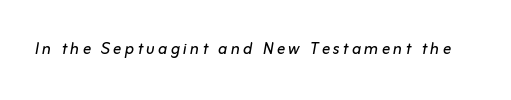
Q: Is the text bold? A: No.
Q: Is the text italic (slanted)? A: Yes, it leans right by about 10 degrees.
Q: Is the text underlined? A: No.
